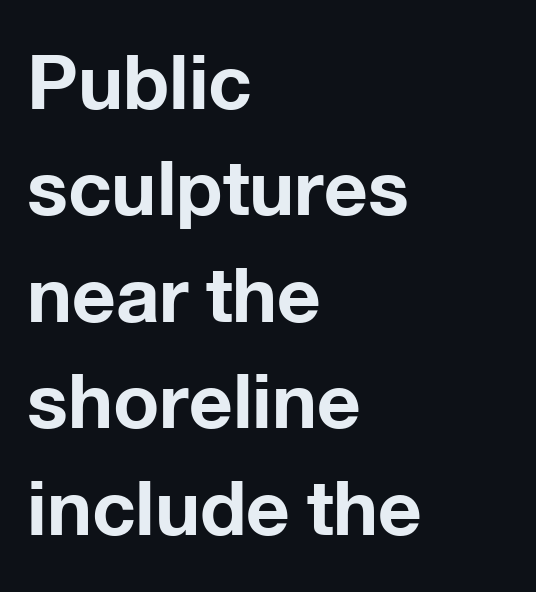
{"serif": "no", "italic": "no", "bold": "yes", "weight": "bold", "width": "normal", "stroke_contrast": "low", "x_height": "medium", "monospaced": "no", "underline": "no", "align": "left", "line_spacing": "normal", "line_spacing_ratio": 1.4, "letter_spacing": "normal", "letter_spacing_em": 0.0, "glyph_px": 76}
